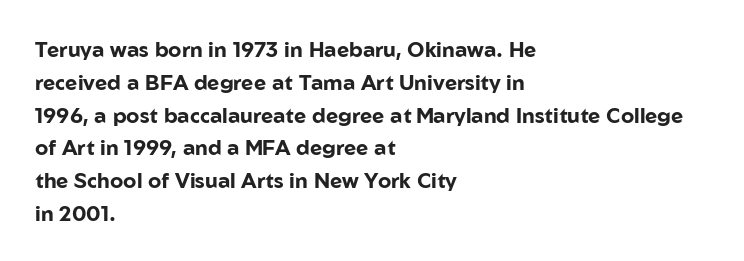
Weight check: bold — yes, fully. This rendering features lettering with no underline. This is the regular roman posture of the typeface. Is there much room between lines? A standard amount, neither cramped nor airy. No extra tracking has been applied to these lines. The rag falls on the right side of this text block.
